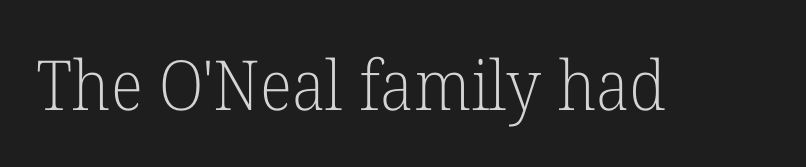
Students, note that the glyphs here touch the page at normal intervals. Looks like regular typesetting: each glyph gets only the width it needs. You can tell from the footed stems that serif type was used. Characters remain perfectly vertical along every line. Stems and bowls with no extra thickness — not bold. No word sits above an underline.
